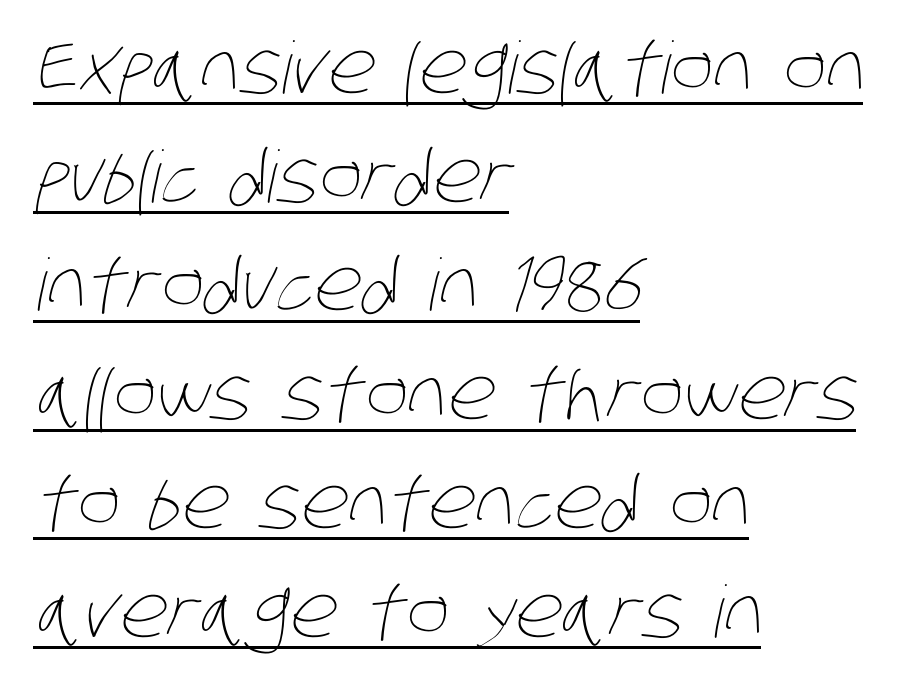
{"bold": "no", "weight": "thin", "width": "condensed", "stroke_contrast": "low", "x_height": "large", "monospaced": "no", "underline": "yes", "align": "left", "line_spacing": "normal", "line_spacing_ratio": 1.51, "letter_spacing": "normal", "letter_spacing_em": 0.0, "glyph_px": 72}
